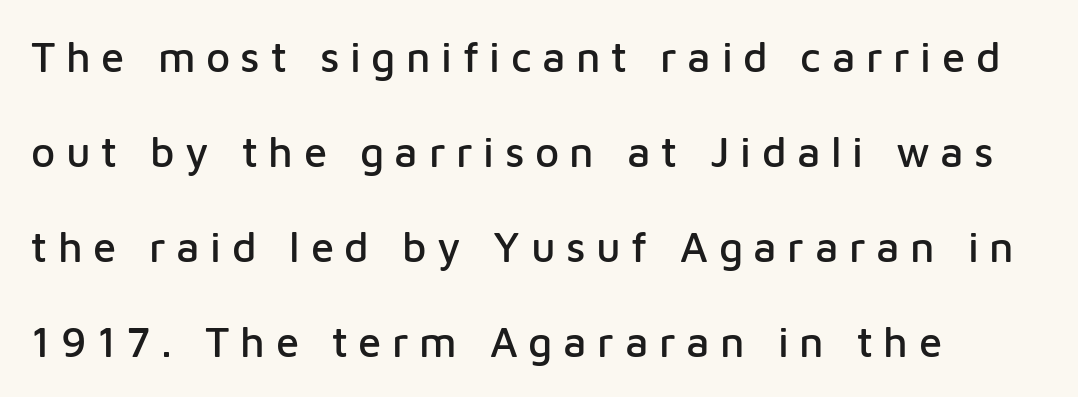
The image shows 42 px sans-serif type, upright; set left-aligned, loose line spacing (2.26x), unusually wide letter spacing (+0.25 em), not underlined; low stroke contrast and a medium x-height.
